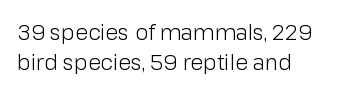
{"italic": "no", "bold": "no", "underline": "no", "align": "left", "line_spacing": "normal", "line_spacing_ratio": 1.44, "letter_spacing": "normal", "letter_spacing_em": 0.0, "glyph_px": 21}
